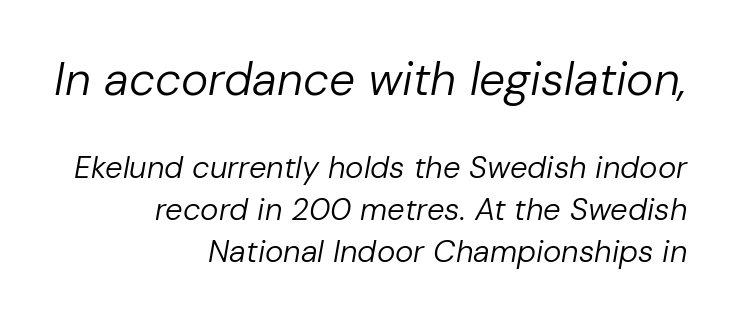
The image shows 46 px regular-weight type, italic (leaning right); set right-aligned, normal line spacing (1.34x), normal letter spacing, not underlined; the first (top) block is 1.48x larger; low stroke contrast and a medium x-height.
